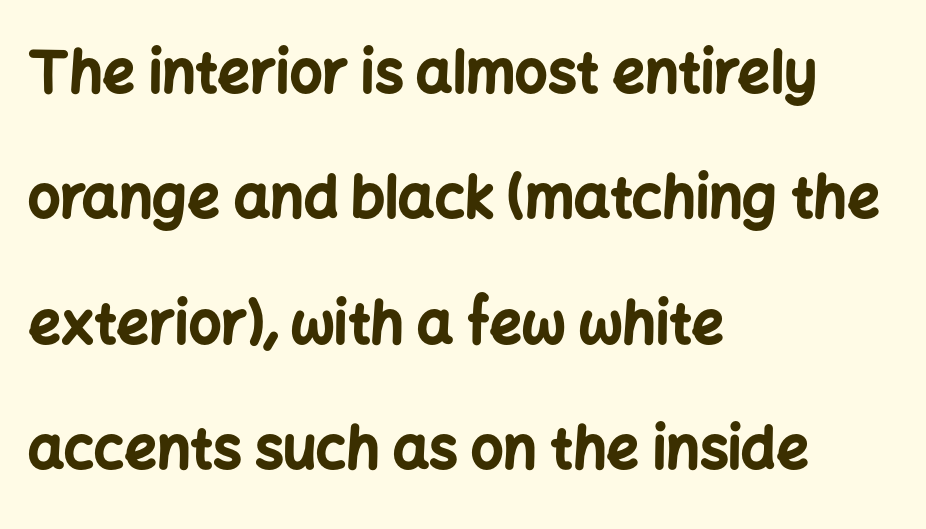
{"serif": "no", "italic": "no", "bold": "yes", "weight": "bold", "width": "normal", "stroke_contrast": "low", "x_height": "medium", "monospaced": "no", "underline": "no", "align": "left", "line_spacing": "loose", "line_spacing_ratio": 2.2, "letter_spacing": "normal", "letter_spacing_em": 0.0, "glyph_px": 57}
